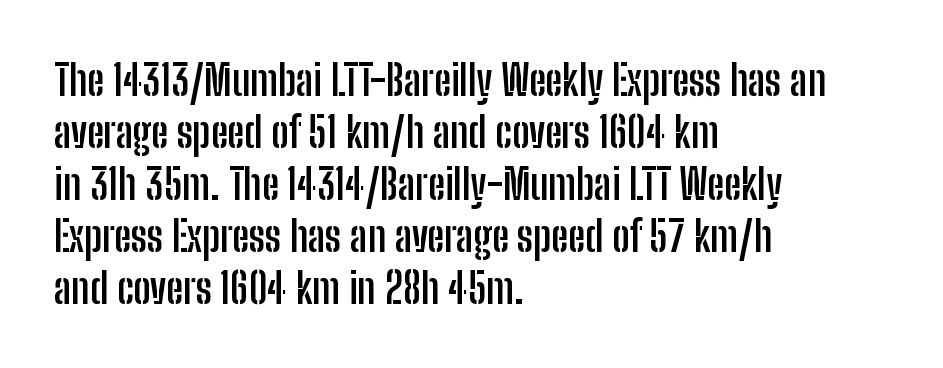
Think of a printed novel: that variable character pitch is what you see here. The type sits square on the baseline with zero lean. You could call the tracking neutral — neither tight nor loose. A classic flush-left, rag-right setting is used for this passage.
